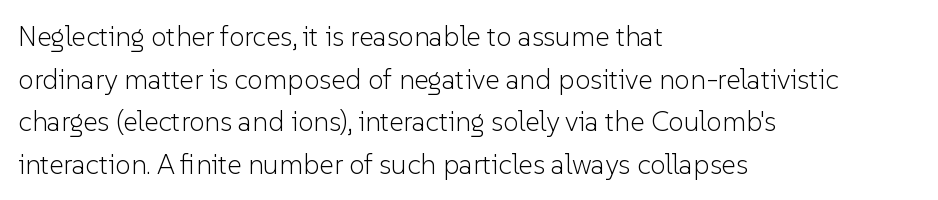
The image shows 28 px light sans-serif type, upright; set left-aligned, normal line spacing (1.52x), normal letter spacing, not underlined; low stroke contrast and a medium x-height.
